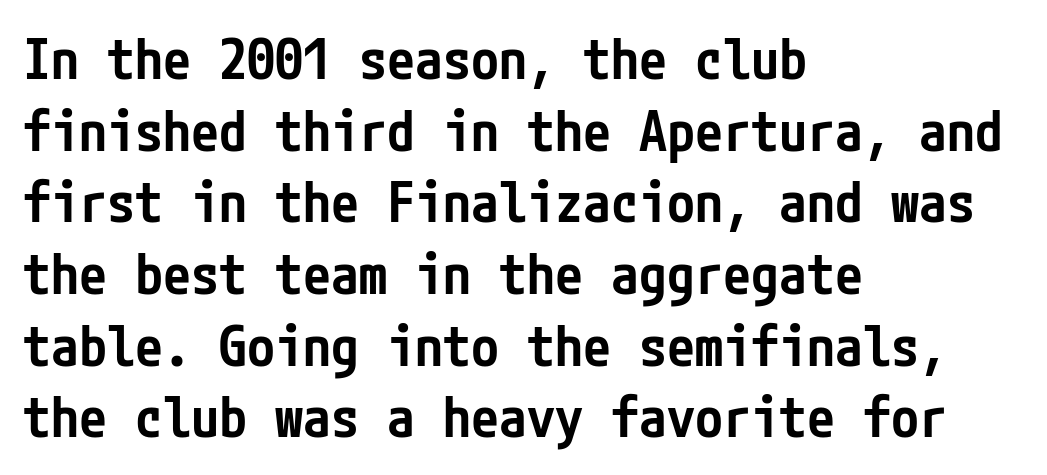
Words appear dense and cohesive because spacing is normal. The typesetting leans somewhat heavy: a semibold. The paragraph has a hard left edge and a soft right edge. Posture: vertical.
